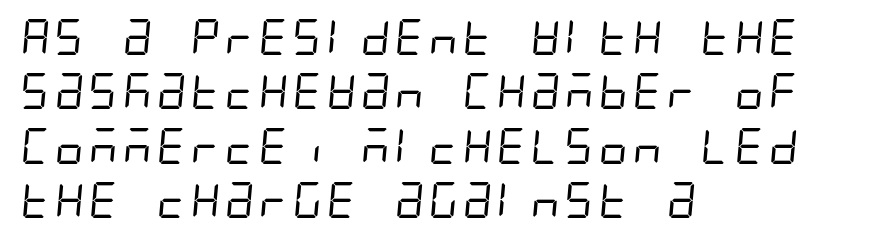
Q: Is the text bold? A: No.
Q: Is the typeface a serif or a sans-serif typeface? A: Sans-serif.
Q: Is the text underlined? A: No.
Q: How is the paragraph aligned? A: Left-aligned.
Q: Is the spacing between letters normal or unusually wide? A: Normal.
Q: Is the spacing between lines tight, normal or loose? A: Normal.
Q: Width (condensed, normal, or wide)? A: Condensed.
Q: Stroke contrast? A: Low.
Q: x-height? A: Large.
